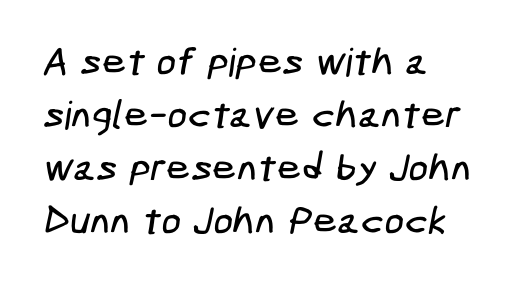
Q: Is the typeface a serif or a sans-serif typeface? A: Sans-serif.
Q: Is the text underlined? A: No.
Q: How is the paragraph aligned? A: Left-aligned.
Q: Is the spacing between letters normal or unusually wide? A: Normal.
Q: Is the spacing between lines tight, normal or loose? A: Normal.
Q: Width (condensed, normal, or wide)? A: Condensed.
Q: Stroke contrast? A: Low.
Q: x-height? A: Medium.
